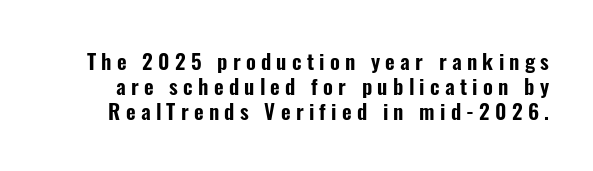
Q: Is the text italic (slanted)? A: No, it is upright.
Q: Is the text underlined? A: No.
Q: Is the spacing between letters normal or unusually wide? A: Unusually wide.
